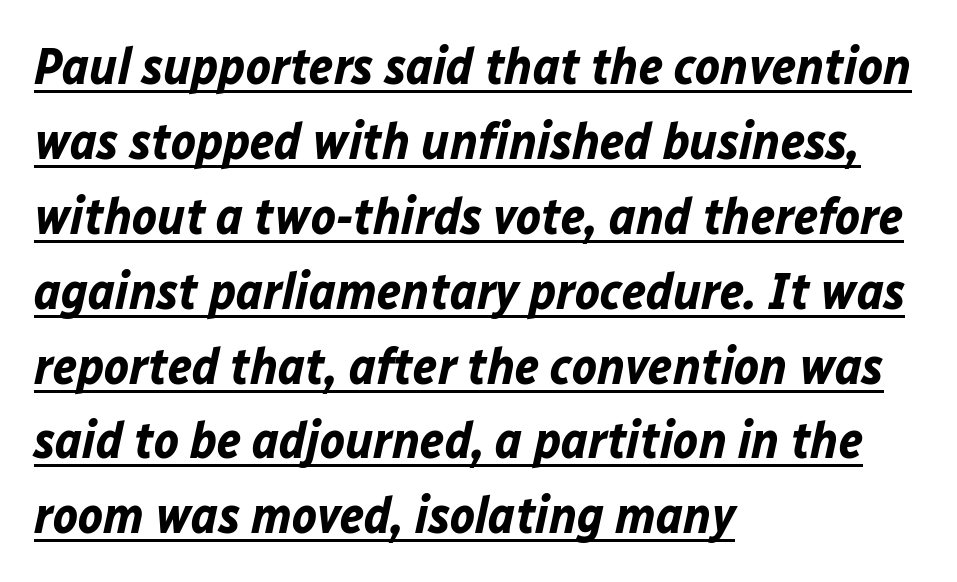
{"italic": "yes", "lean": "right", "slant_degrees": 12, "bold": "yes", "weight": "bold", "width": "normal", "stroke_contrast": "low", "x_height": "medium", "monospaced": "no", "underline": "yes", "align": "left", "line_spacing": "normal", "line_spacing_ratio": 1.44, "letter_spacing": "normal", "letter_spacing_em": 0.0, "glyph_px": 52}
